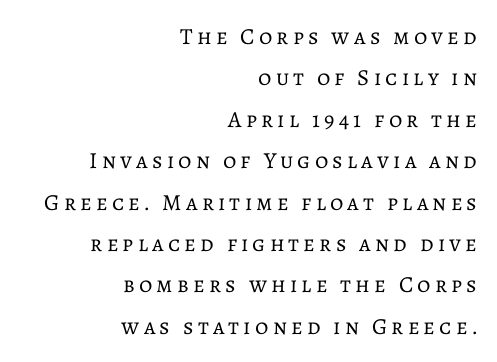
{"italic": "no", "bold": "no", "underline": "no", "align": "right", "line_spacing_ratio": 1.8, "glyph_px": 23}
